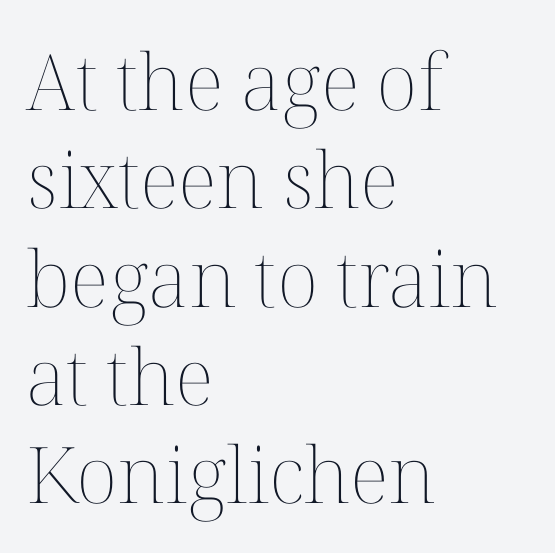
Q: Is the text bold? A: No.
Q: Is the text italic (slanted)? A: No, it is upright.
Q: Is the text underlined? A: No.
Q: How is the paragraph aligned? A: Left-aligned.
Q: Is the spacing between letters normal or unusually wide? A: Normal.
Q: Is the spacing between lines tight, normal or loose? A: Normal.
Q: Width (condensed, normal, or wide)? A: Normal.
Q: Stroke contrast? A: Medium.
Q: x-height? A: Medium.
Q: Monospaced? A: No.
